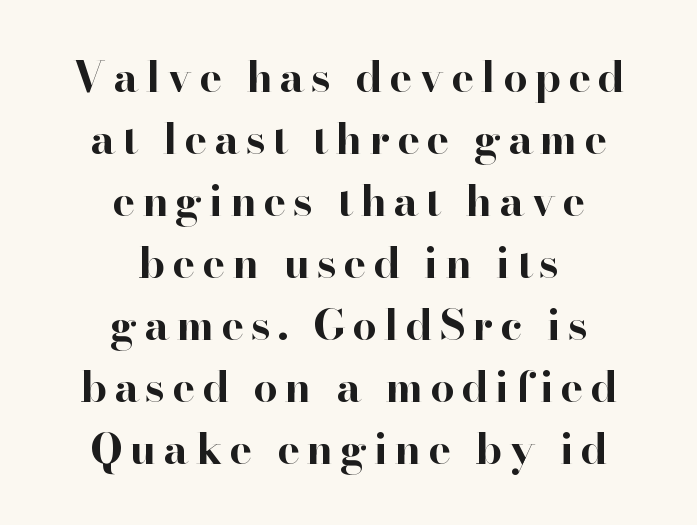
The image shows 43 px bold serif type, upright; set centered, normal line spacing (1.44x), not underlined; high stroke contrast and a small x-height.
